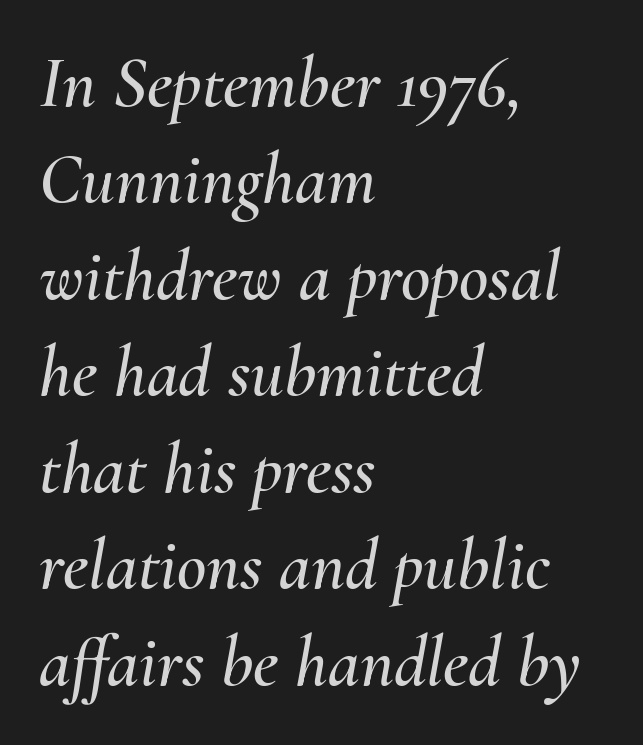
{"italic": "yes", "lean": "right", "slant_degrees": 10, "width": "normal", "stroke_contrast": "medium", "x_height": "small", "monospaced": "no", "underline": "no", "align": "left", "line_spacing": "normal", "line_spacing_ratio": 1.34, "letter_spacing": "normal", "letter_spacing_em": 0.0, "glyph_px": 72}
